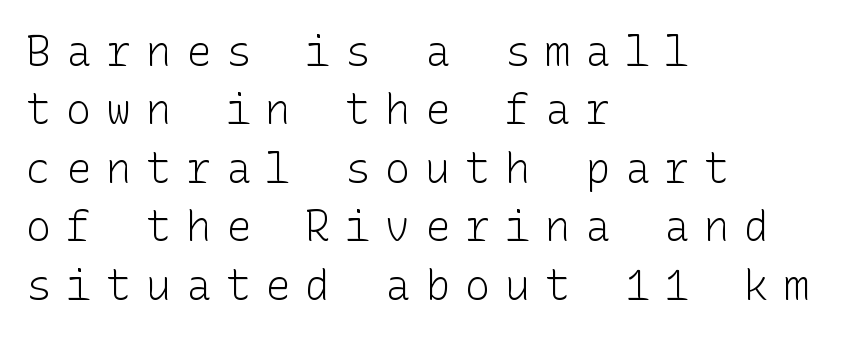
The image shows 42 px light sans-serif type, upright; set left-aligned, normal line spacing (1.39x), unusually wide letter spacing (+0.35 em), not underlined; low stroke contrast and a medium x-height.
